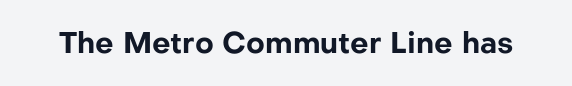
{"serif": "no", "italic": "no", "bold": "yes", "weight": "bold", "width": "normal", "stroke_contrast": "low", "x_height": "medium", "monospaced": "no", "underline": "no", "letter_spacing": "normal", "letter_spacing_em": 0.0, "glyph_px": 29}
